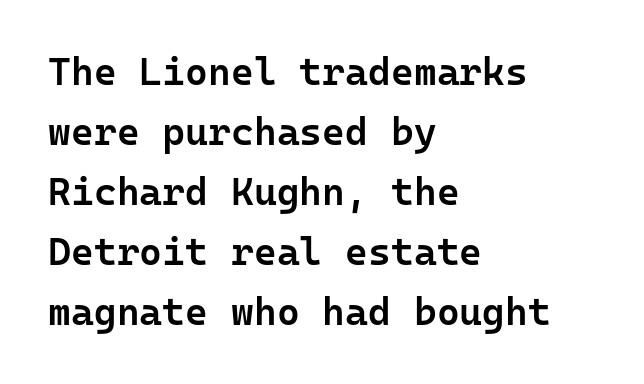
{"serif": "no", "italic": "no", "bold": "semi", "weight": "semibold", "width": "normal", "stroke_contrast": "low", "x_height": "medium", "monospaced": "yes", "underline": "no", "align": "left", "line_spacing": "normal", "line_spacing_ratio": 1.54, "letter_spacing": "normal", "letter_spacing_em": 0.0, "glyph_px": 39}
